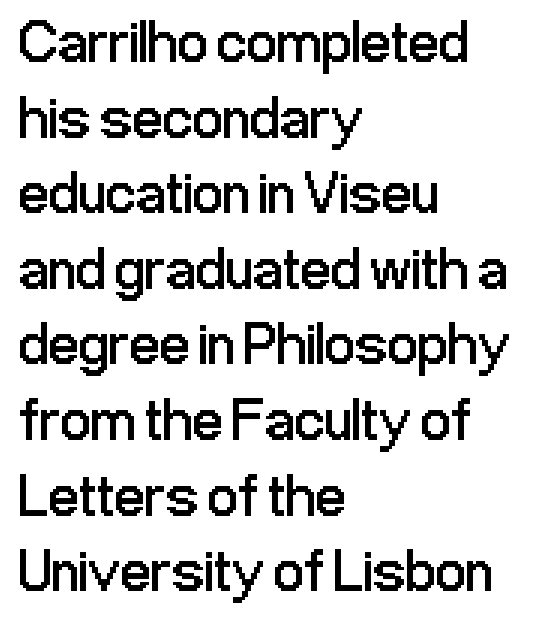
{"serif": "no", "italic": "no", "bold": "no", "weight": "regular", "width": "condensed", "stroke_contrast": "low", "x_height": "medium", "monospaced": "no", "underline": "no", "align": "left", "line_spacing": "normal", "line_spacing_ratio": 1.26, "letter_spacing": "normal", "letter_spacing_em": 0.0, "glyph_px": 60}
